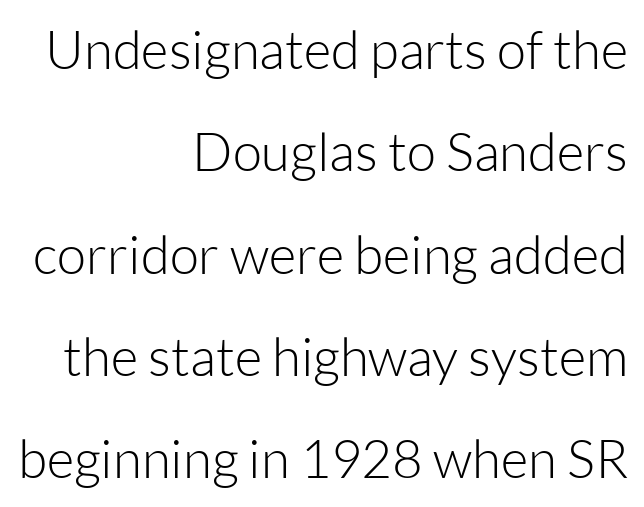
The image shows 53 px light sans-serif type, upright; set right-aligned, loose line spacing (1.93x), normal letter spacing, not underlined; low stroke contrast and a medium x-height.
